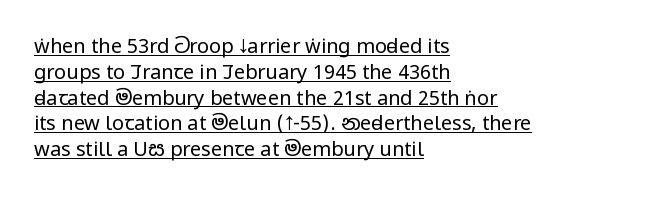
{"italic": "no", "bold": "no", "underline": "yes", "align": "left", "line_spacing": "normal", "line_spacing_ratio": 1.29, "letter_spacing": "normal", "letter_spacing_em": 0.0, "glyph_px": 20}
